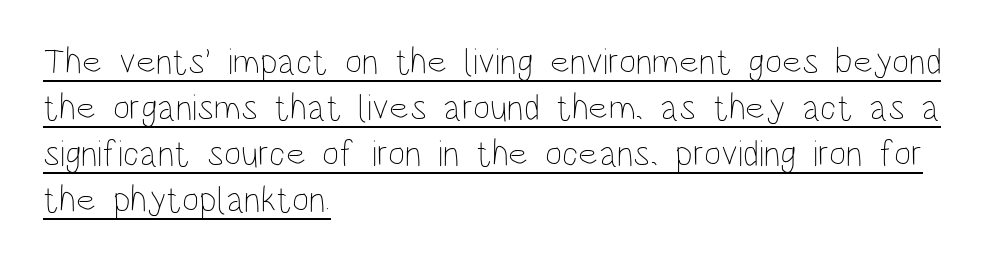
Q: Is the text bold? A: No.
Q: Is the text italic (slanted)? A: No, it is upright.
Q: Is the text underlined? A: Yes.
Q: How is the paragraph aligned? A: Left-aligned.
Q: Is the spacing between letters normal or unusually wide? A: Normal.
Q: Width (condensed, normal, or wide)? A: Condensed.
Q: Stroke contrast? A: Low.
Q: x-height? A: Large.
Q: Monospaced? A: No.
